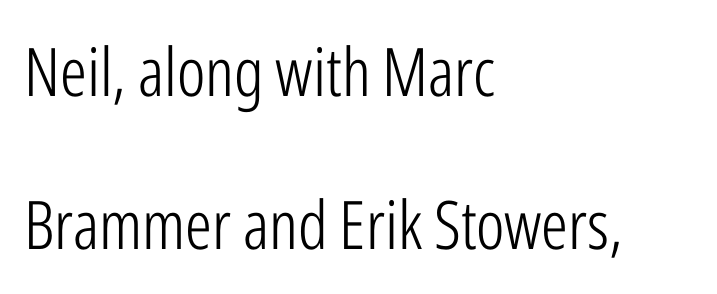
The weight tops out at a normal text grade. The rendering anchors every line to the left-hand side. Nope, no serifs anywhere on these letters. Do the characters align in a grid? No, the font is proportional. Short note: letters normally spaced.
